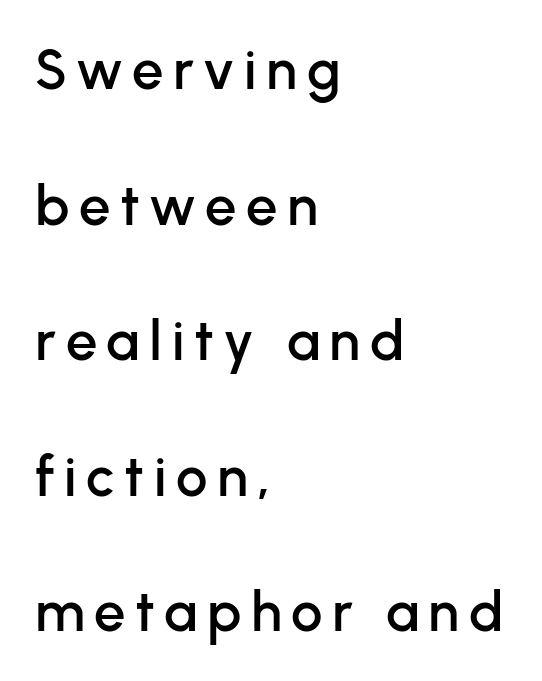
Q: Is the text italic (slanted)? A: No, it is upright.
Q: Is the typeface a serif or a sans-serif typeface? A: Sans-serif.
Q: Is the text underlined? A: No.
Q: How is the paragraph aligned? A: Left-aligned.
Q: Is the spacing between lines tight, normal or loose? A: Loose.
Q: Width (condensed, normal, or wide)? A: Normal.
Q: Stroke contrast? A: Low.
Q: x-height? A: Medium.
Q: Monospaced? A: No.
